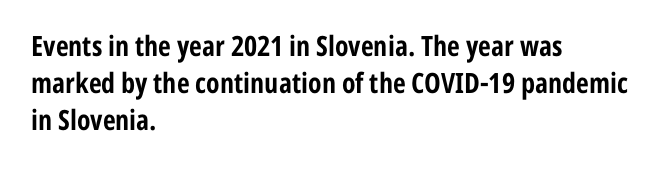
{"serif": "no", "italic": "no", "bold": "yes", "weight": "bold", "width": "condensed", "stroke_contrast": "low", "x_height": "medium", "monospaced": "no", "underline": "no", "align": "left", "line_spacing": "normal", "line_spacing_ratio": 1.32, "letter_spacing": "normal", "letter_spacing_em": 0.0, "glyph_px": 28}
